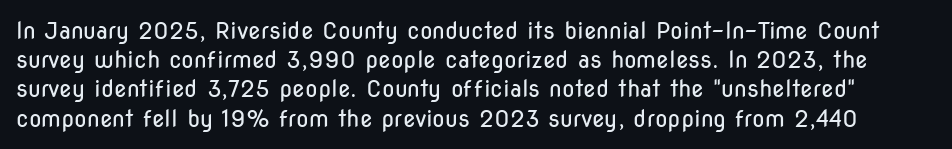
Q: Is the text bold? A: No.
Q: Is the text italic (slanted)? A: No, it is upright.
Q: Is the text underlined? A: No.
Q: Is the spacing between letters normal or unusually wide? A: Normal.
Q: Is the spacing between lines tight, normal or loose? A: Normal.
